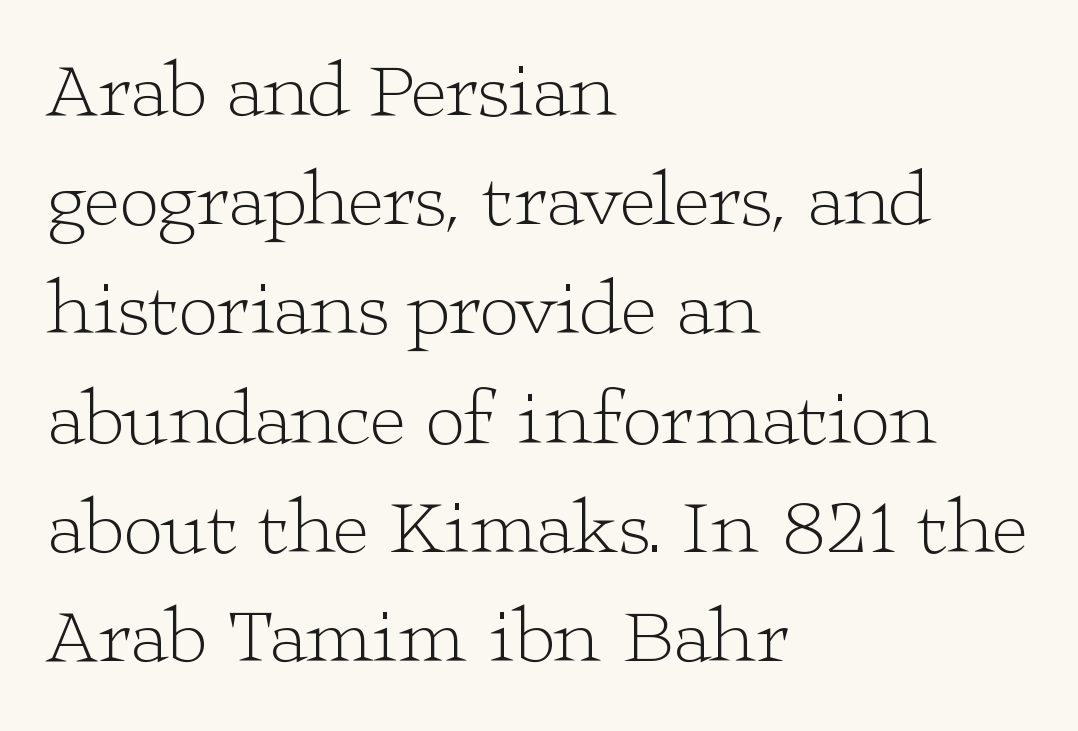
The passage shown is typed in a proportional face where columns would drift. Look at the tracking — it's just the regular setting, nothing added. The paragraph shown leans on its left margin. In terms of leading, this rendering sits right in the middle. A light-to-regular cut is what we see here.
